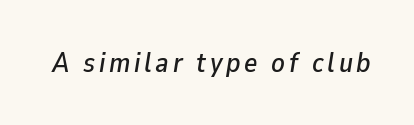
Q: Is the text italic (slanted)? A: Yes, it leans right by about 9 degrees.
Q: Is the text underlined? A: No.
Q: Width (condensed, normal, or wide)? A: Normal.
Q: Stroke contrast? A: Low.
Q: x-height? A: Medium.
Q: Monospaced? A: No.
